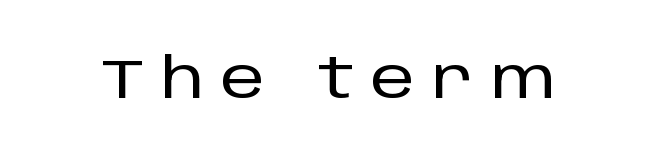
{"serif": "no", "italic": "no", "width": "normal", "stroke_contrast": "low", "x_height": "large", "monospaced": "no", "underline": "no", "letter_spacing": "wide", "letter_spacing_em": 0.3, "glyph_px": 56}
